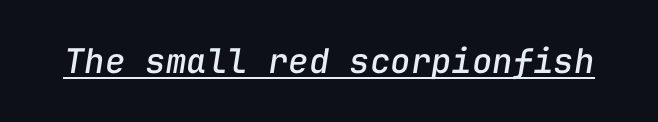
The image shows 34 px text type, italic (leaning right), monospaced; set normal letter spacing, underlined; low stroke contrast and a medium x-height.
